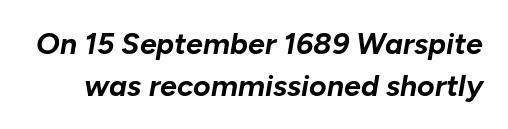
A normal amount of white space separates one row of letters from the next. Characters are canted at an angle relative to the baseline's perpendicular. Typographic density is high because the face is bold. Spacing verdict: proportional, widths tailored to each character. Quick note: underline off. Default kerning and tracking; the words read as compact shapes.
